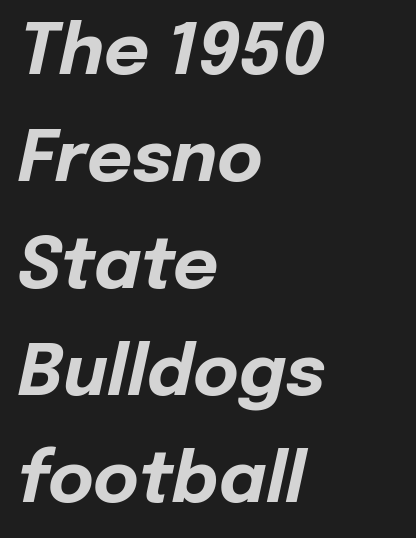
{"italic": "yes", "lean": "right", "slant_degrees": 12, "bold": "yes", "weight": "bold", "width": "normal", "stroke_contrast": "low", "x_height": "medium", "monospaced": "no", "underline": "no", "align": "left", "line_spacing": "normal", "line_spacing_ratio": 1.53, "letter_spacing": "normal", "letter_spacing_em": 0.0, "glyph_px": 70}
